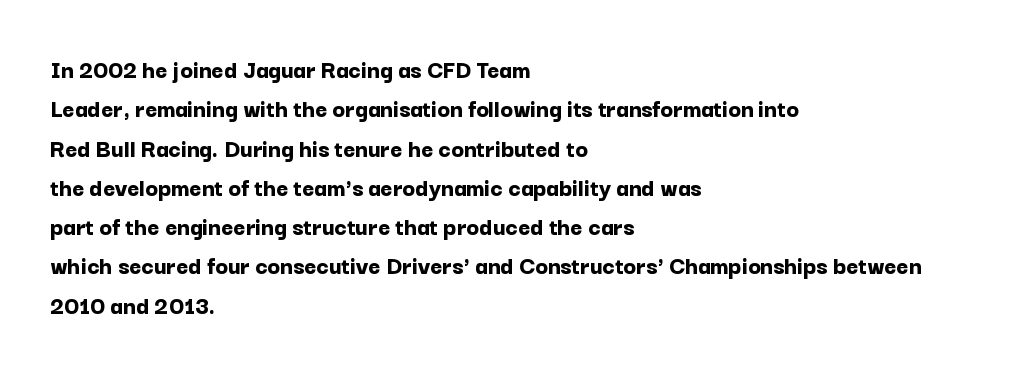
The image shows 26 px bold type, upright; set left-aligned, normal line spacing (1.51x), normal letter spacing, not underlined.
